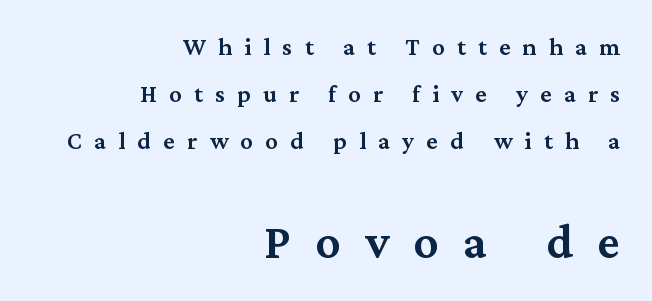
{"serif": "yes", "italic": "no", "bold": "semi", "weight": "semibold", "width": "normal", "stroke_contrast": "medium", "x_height": "medium", "monospaced": "no", "underline": "no", "align": "right", "line_spacing_ratio": 1.88, "letter_spacing": "wide", "letter_spacing_em": 0.49, "larger_block": "second", "size_ratio": 2.0, "glyph_px": 50}
